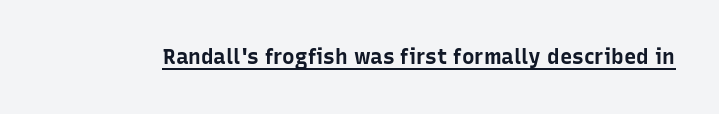
Emphasis is given by a line drawn under the lettering. Weight: bold. Honestly, the letter spacing is just normal — you wouldn't notice it. Is there any slant? The stems are plumb.
